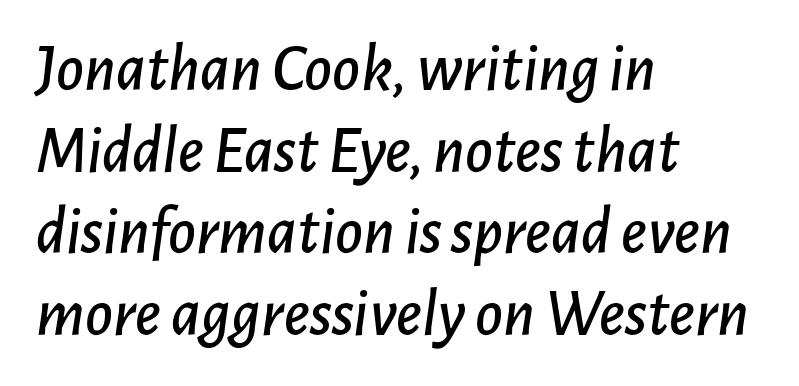
Compared with ordinary roman type, these characters are visibly tilted. Do the characters align in a grid? No, the font is proportional. In CSS terms this would be text-align: left. Glyph-to-glyph distance matches everyday printed text.
